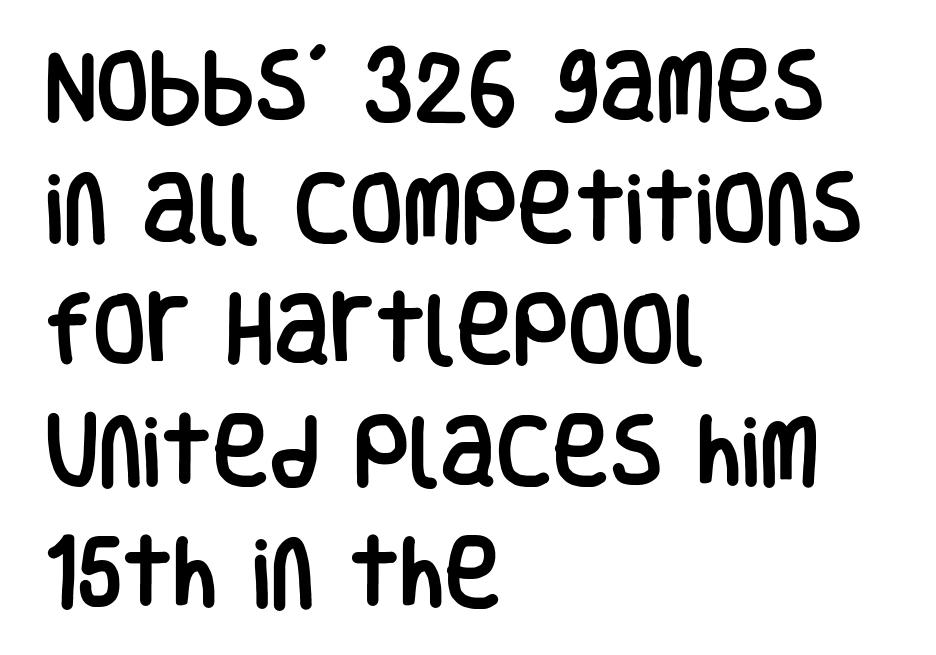
The image shows 77 px condensed sans-serif type, upright; set left-aligned, normal line spacing (1.58x), normal letter spacing, not underlined; low stroke contrast and a large x-height.
